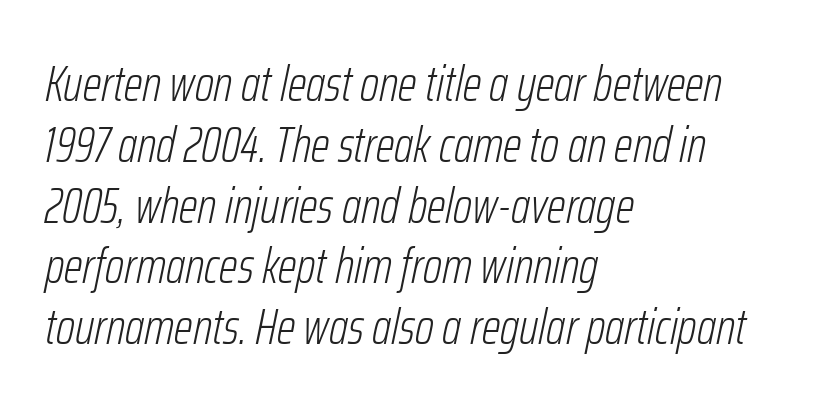
The space directly below the letters is spotless. Line beginnings align vertically; line endings do not. Short note: letters normally spaced. You could not count columns in this text — the font is proportionally spaced.
